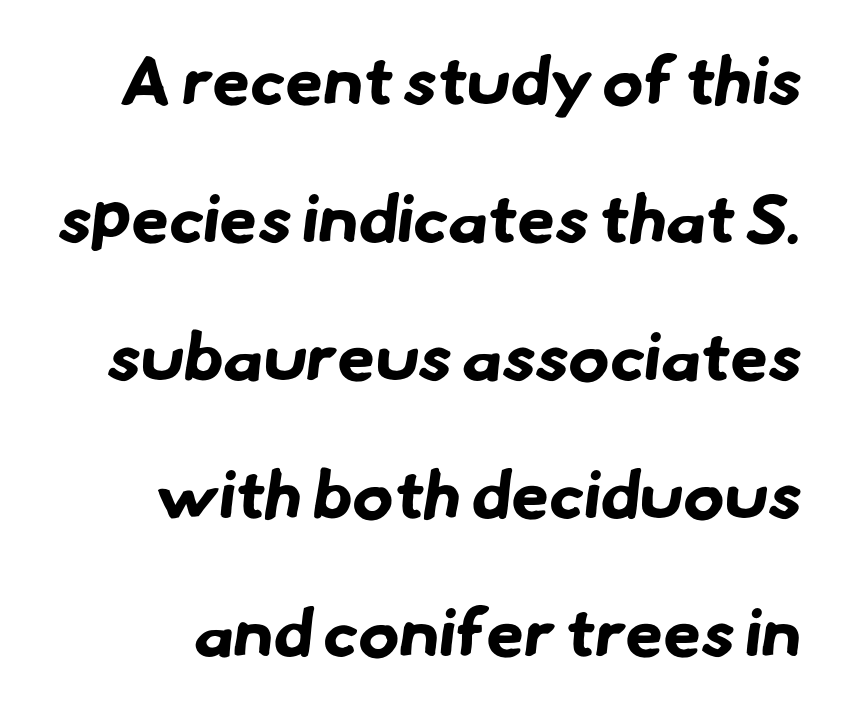
The image shows 68 px bold sans-serif type; set loose line spacing (2.03x), normal letter spacing, not underlined; low stroke contrast and a small x-height.
